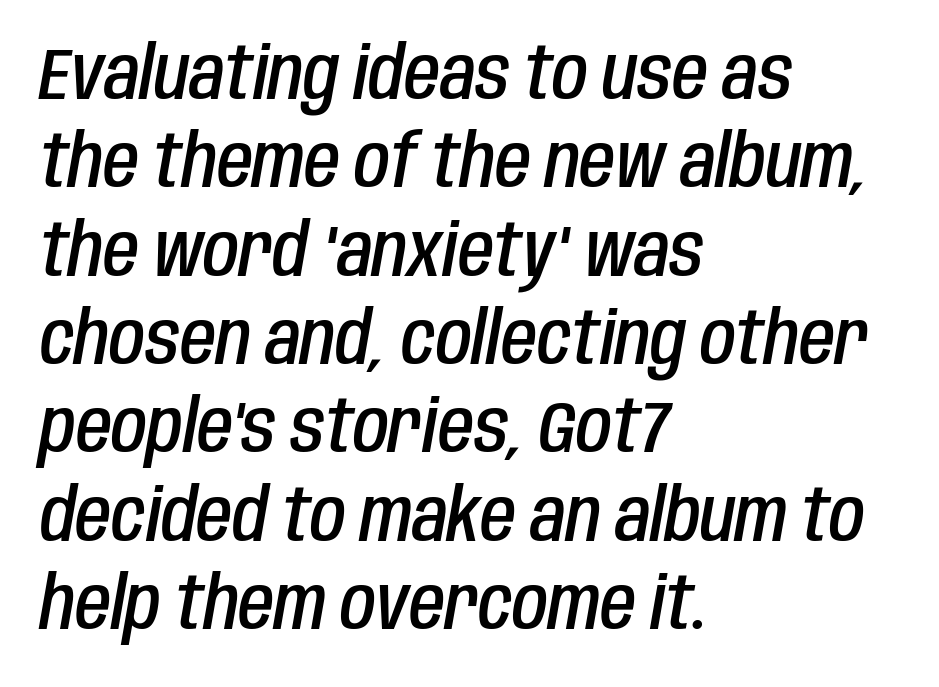
{"italic": "yes", "lean": "right", "slant_degrees": 10, "bold": "semi", "weight": "semibold", "width": "condensed", "stroke_contrast": "low", "x_height": "large", "monospaced": "no", "underline": "no", "align": "left", "line_spacing_ratio": 1.21, "letter_spacing": "normal", "letter_spacing_em": 0.0, "glyph_px": 73}
